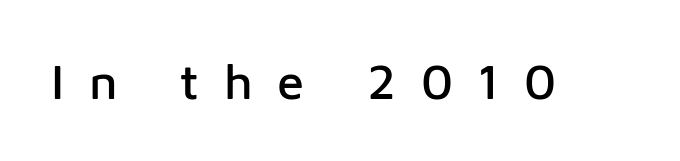
Q: Is the text italic (slanted)? A: No, it is upright.
Q: Is the typeface a serif or a sans-serif typeface? A: Sans-serif.
Q: Is the text underlined? A: No.
Q: Is the spacing between letters normal or unusually wide? A: Unusually wide.
Q: Width (condensed, normal, or wide)? A: Normal.
Q: Stroke contrast? A: Low.
Q: x-height? A: Medium.
Q: Monospaced? A: No.
